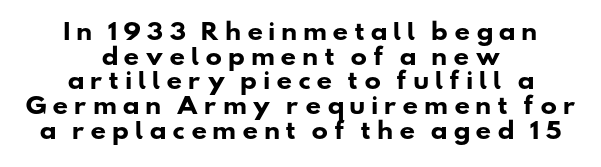
{"bold": "yes", "underline": "no", "align": "center", "line_spacing": "tight", "line_spacing_ratio": 1.12, "letter_spacing": "wide", "letter_spacing_em": 0.24, "glyph_px": 22}
